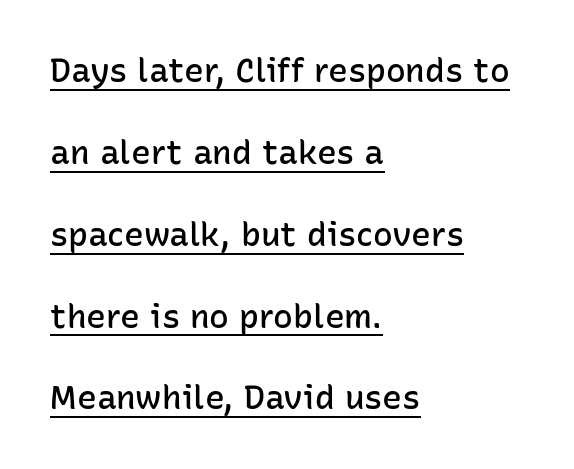
The image shows 33 px semibold sans-serif type, upright; set left-aligned, loose line spacing (2.48x), normal letter spacing, underlined; low stroke contrast and a medium x-height.
